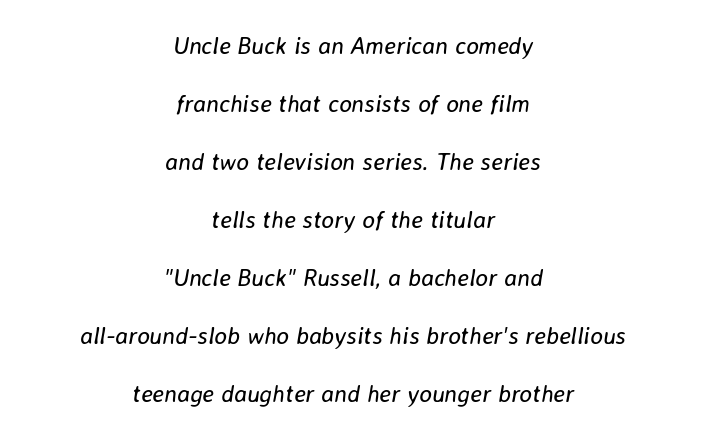
{"italic": "yes", "lean": "right", "slant_degrees": 8, "bold": "no", "underline": "no", "align": "center", "line_spacing": "loose", "line_spacing_ratio": 2.42, "letter_spacing": "normal", "letter_spacing_em": 0.0, "glyph_px": 24}
